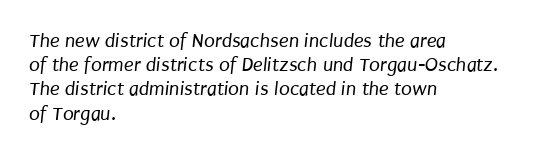
Q: Is the text bold? A: No.
Q: Is the text underlined? A: No.
Q: How is the paragraph aligned? A: Left-aligned.
Q: Is the spacing between letters normal or unusually wide? A: Normal.
